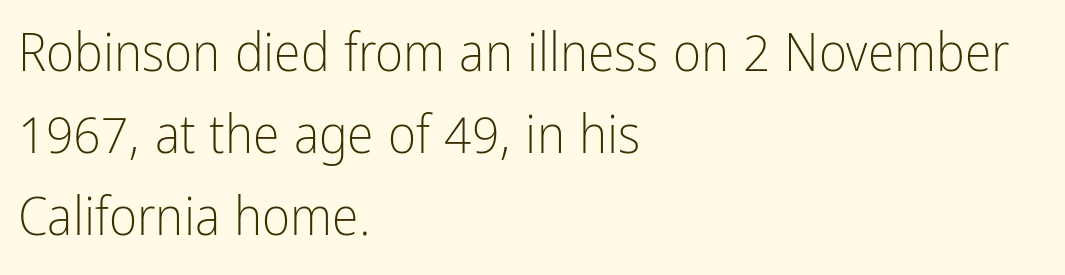
The image shows 54 px light, condensed sans-serif type, upright; set left-aligned, normal line spacing (1.52x), normal letter spacing, not underlined; low stroke contrast and a medium x-height.
